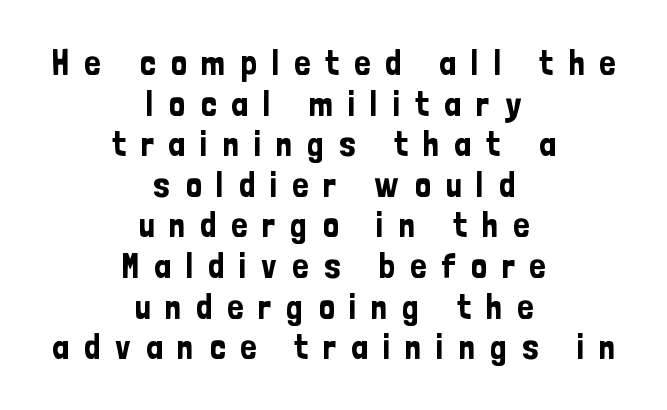
Q: Is the text italic (slanted)? A: No, it is upright.
Q: Is the typeface a serif or a sans-serif typeface? A: Sans-serif.
Q: Is the text underlined? A: No.
Q: How is the paragraph aligned? A: Centered.
Q: Is the spacing between letters normal or unusually wide? A: Unusually wide.
Q: Width (condensed, normal, or wide)? A: Condensed.
Q: Stroke contrast? A: Low.
Q: x-height? A: Medium.
Q: Monospaced? A: No.
